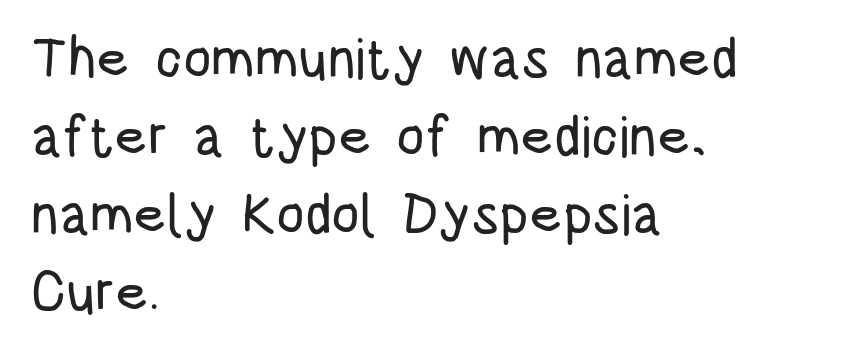
The image shows 56 px condensed sans-serif type, upright; set left-aligned, normal line spacing (1.39x), normal letter spacing, not underlined; low stroke contrast and a large x-height.
